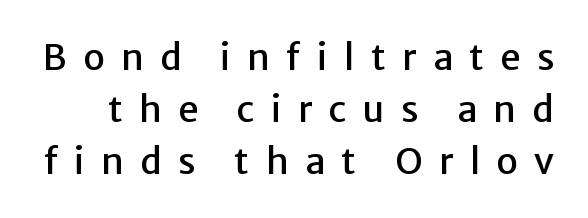
Q: Is the text italic (slanted)? A: No, it is upright.
Q: Is the typeface a serif or a sans-serif typeface? A: Sans-serif.
Q: Is the text underlined? A: No.
Q: Is the spacing between letters normal or unusually wide? A: Unusually wide.
Q: Is the spacing between lines tight, normal or loose? A: Normal.
Q: Width (condensed, normal, or wide)? A: Normal.
Q: Stroke contrast? A: Low.
Q: x-height? A: Medium.
Q: Monospaced? A: No.
